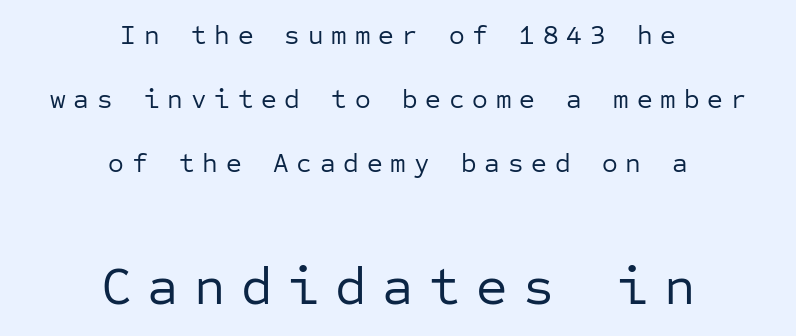
Q: Is the text bold? A: No.
Q: Is the text italic (slanted)? A: No, it is upright.
Q: Is the typeface a serif or a sans-serif typeface? A: Sans-serif.
Q: Is the text underlined? A: No.
Q: How is the paragraph aligned? A: Centered.
Q: Is the spacing between letters normal or unusually wide? A: Unusually wide.
Q: Is the spacing between lines tight, normal or loose? A: Loose.
Q: Which block of text is set in a larger size, the first (top) or the second (bottom)? A: The second (bottom) one.
Q: Width (condensed, normal, or wide)? A: Normal.
Q: Stroke contrast? A: Low.
Q: x-height? A: Medium.
Q: Monospaced? A: Yes.
